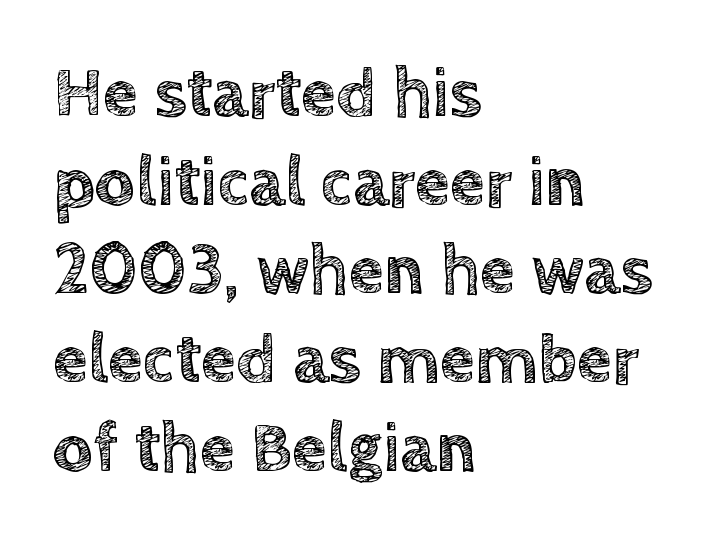
Q: Is the text italic (slanted)? A: No, it is upright.
Q: Is the text underlined? A: No.
Q: How is the paragraph aligned? A: Left-aligned.
Q: Is the spacing between letters normal or unusually wide? A: Normal.
Q: Is the spacing between lines tight, normal or loose? A: Normal.
Q: Width (condensed, normal, or wide)? A: Normal.
Q: x-height? A: Large.
Q: Monospaced? A: No.
